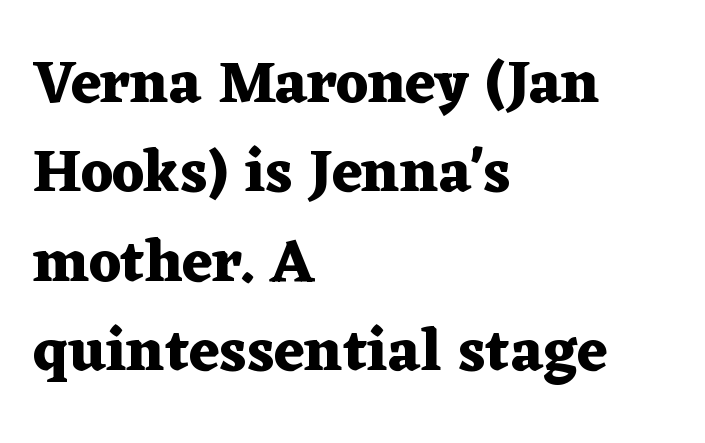
The image shows 60 px heavy, wide serif type, upright; set left-aligned, normal line spacing (1.49x), normal letter spacing, not underlined; medium stroke contrast and a medium x-height.
